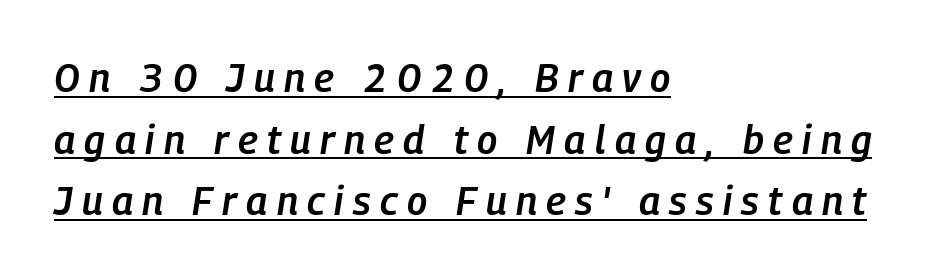
Q: Is the text bold? A: Semi-bold.
Q: Is the text italic (slanted)? A: Yes, it leans right by about 9 degrees.
Q: Is the text underlined? A: Yes.
Q: How is the paragraph aligned? A: Left-aligned.
Q: Is the spacing between letters normal or unusually wide? A: Unusually wide.
Q: Is the spacing between lines tight, normal or loose? A: Normal.
Q: Width (condensed, normal, or wide)? A: Condensed.
Q: Stroke contrast? A: Low.
Q: x-height? A: Medium.
Q: Monospaced? A: No.
